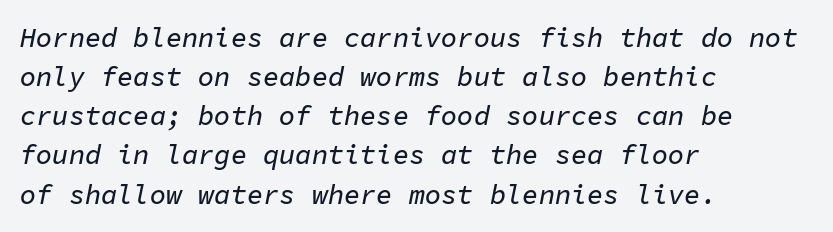
The image shows 27 px text type, italic (leaning right); set left-aligned, normal line spacing (1.45x), normal letter spacing, not underlined.
